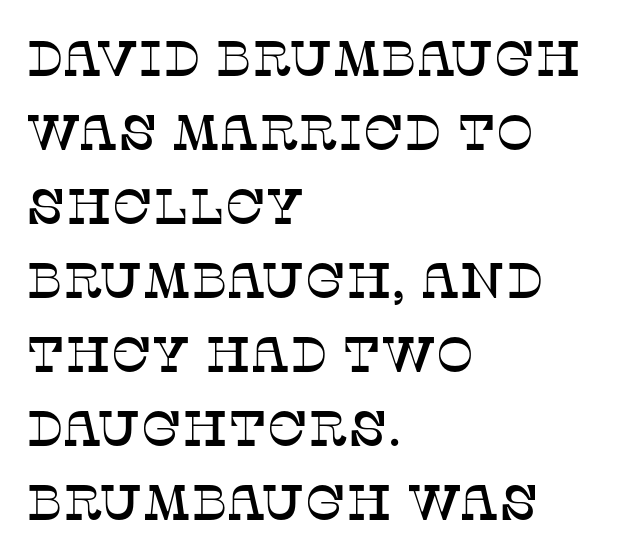
The image shows 50 px serif type, upright; set left-aligned, normal line spacing (1.48x), normal letter spacing, not underlined; low stroke contrast and a large x-height.
